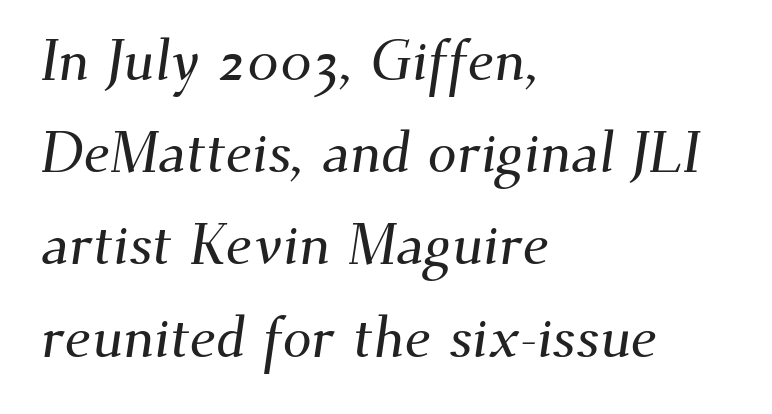
Q: Is the typeface a serif or a sans-serif typeface? A: Serif.
Q: Is the text underlined? A: No.
Q: How is the paragraph aligned? A: Left-aligned.
Q: Is the spacing between letters normal or unusually wide? A: Normal.
Q: Is the spacing between lines tight, normal or loose? A: Normal.
Q: Width (condensed, normal, or wide)? A: Normal.
Q: Stroke contrast? A: Medium.
Q: x-height? A: Small.
Q: Monospaced? A: No.
